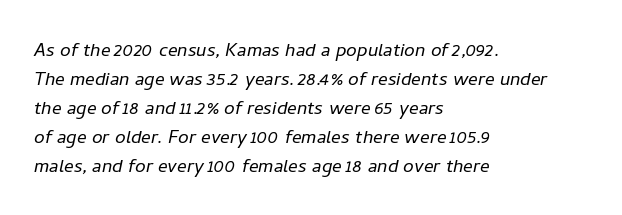
Q: Is the text bold? A: No.
Q: Is the text italic (slanted)? A: Yes, it leans right by about 11 degrees.
Q: Is the text underlined? A: No.
Q: How is the paragraph aligned? A: Left-aligned.
Q: Is the spacing between letters normal or unusually wide? A: Normal.
